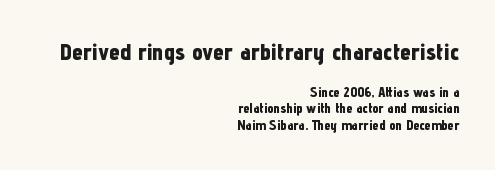
Posture: vertical. Unmarked baselines from the first word to the last. Bold? Absolutely — the strokes are thick and heavy. Does the copy run flush right? Yes — the right margin is perfectly even. The tracking reads as untouched default to a designer's eye.
